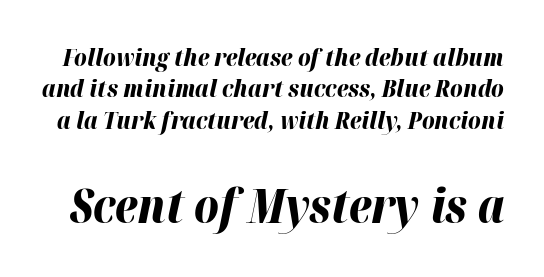
Q: Is the text bold? A: Yes.
Q: Is the text italic (slanted)? A: Yes, it leans right by about 12 degrees.
Q: Is the text underlined? A: No.
Q: Is the spacing between letters normal or unusually wide? A: Normal.
Q: Is the spacing between lines tight, normal or loose? A: Normal.
Q: Which block of text is set in a larger size, the first (top) or the second (bottom)? A: The second (bottom) one.
Q: Width (condensed, normal, or wide)? A: Normal.
Q: Stroke contrast? A: High.
Q: x-height? A: Medium.
Q: Monospaced? A: No.
